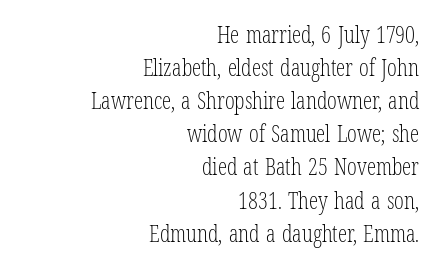
Q: Is the text bold? A: No.
Q: Is the text italic (slanted)? A: No, it is upright.
Q: Is the text underlined? A: No.
Q: How is the paragraph aligned? A: Right-aligned.
Q: Is the spacing between letters normal or unusually wide? A: Normal.
Q: Is the spacing between lines tight, normal or loose? A: Normal.
